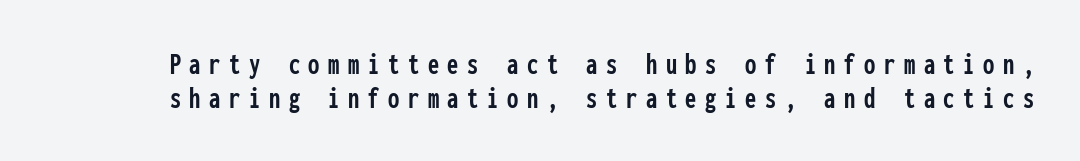
The image shows 32 px condensed sans-serif type, upright, monospaced; set tight line spacing (1.05x), unusually wide letter spacing (+0.27 em), not underlined; low stroke contrast and a medium x-height.
